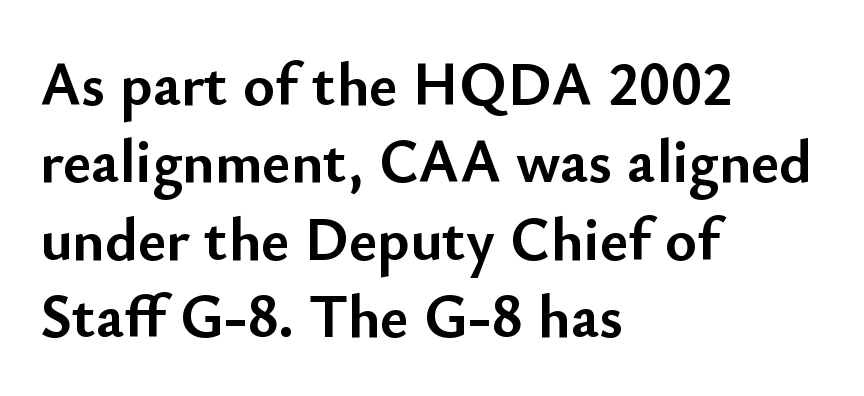
Q: Is the text bold? A: Yes.
Q: Is the text italic (slanted)? A: No, it is upright.
Q: Is the typeface a serif or a sans-serif typeface? A: Sans-serif.
Q: Is the text underlined? A: No.
Q: How is the paragraph aligned? A: Left-aligned.
Q: Is the spacing between letters normal or unusually wide? A: Normal.
Q: Is the spacing between lines tight, normal or loose? A: Normal.
Q: Width (condensed, normal, or wide)? A: Normal.
Q: Stroke contrast? A: Low.
Q: x-height? A: Small.
Q: Monospaced? A: No.
